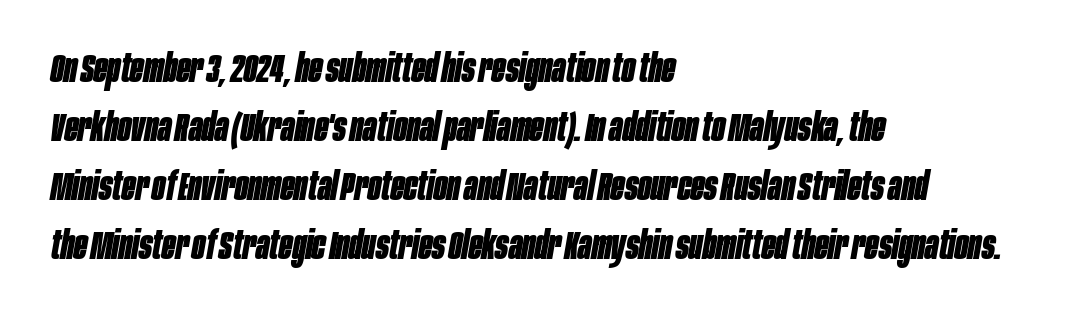
The image shows 39 px bold, condensed type, italic (leaning right); set left-aligned, normal line spacing (1.51x), normal letter spacing, not underlined; low stroke contrast and a large x-height.
